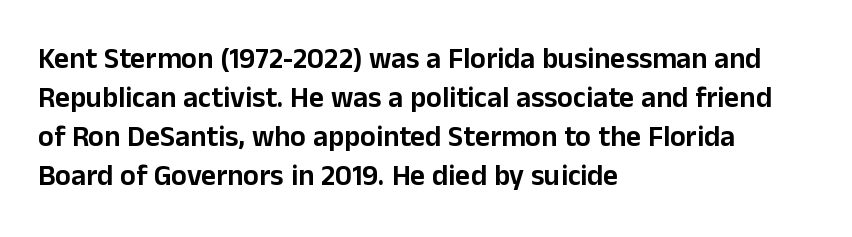
Nobody touched the tracking dial on this one. Words float on clear page, feet unadorned. The letters stand straight up with perfectly vertical stems. The face used here is proportionally spaced, like ordinary book or web type.
